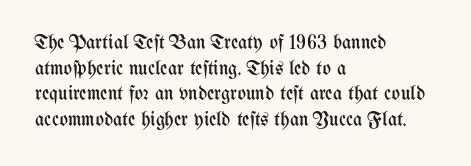
Q: Is the text bold? A: No.
Q: Is the text italic (slanted)? A: No, it is upright.
Q: Is the text underlined? A: No.
Q: How is the paragraph aligned? A: Left-aligned.
Q: Is the spacing between letters normal or unusually wide? A: Normal.
Q: Is the spacing between lines tight, normal or loose? A: Normal.
